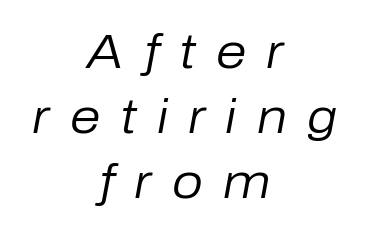
Q: Is the text bold? A: No.
Q: Is the text italic (slanted)? A: Yes, it leans right by about 10 degrees.
Q: Is the text underlined? A: No.
Q: How is the paragraph aligned? A: Centered.
Q: Is the spacing between letters normal or unusually wide? A: Unusually wide.
Q: Is the spacing between lines tight, normal or loose? A: Normal.
Q: Width (condensed, normal, or wide)? A: Normal.
Q: Stroke contrast? A: Low.
Q: x-height? A: Medium.
Q: Monospaced? A: No.
